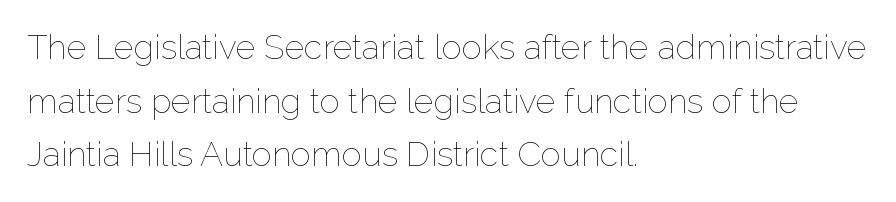
Q: Is the text bold? A: No.
Q: Is the text italic (slanted)? A: No, it is upright.
Q: Is the text underlined? A: No.
Q: How is the paragraph aligned? A: Left-aligned.
Q: Is the spacing between letters normal or unusually wide? A: Normal.
Q: Is the spacing between lines tight, normal or loose? A: Normal.
Q: Width (condensed, normal, or wide)? A: Normal.
Q: Stroke contrast? A: Low.
Q: x-height? A: Medium.
Q: Monospaced? A: No.
